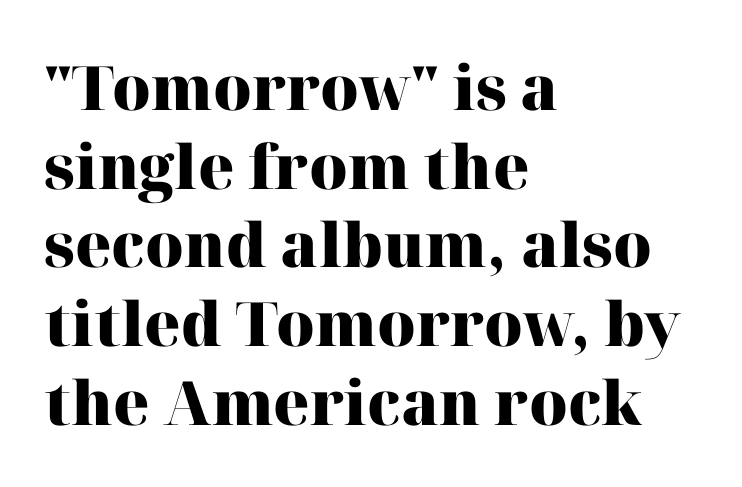
The image shows 61 px heavy serif type, upright; set left-aligned, normal line spacing (1.29x), normal letter spacing, not underlined; high stroke contrast and a medium x-height.
